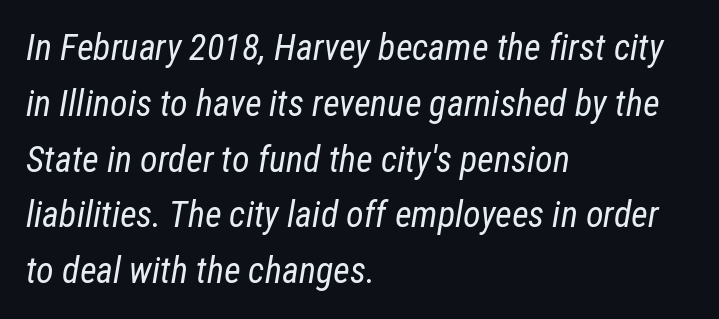
Q: Is the text bold? A: No.
Q: Is the text italic (slanted)? A: Yes, it leans right by about 12 degrees.
Q: Is the text underlined? A: No.
Q: How is the paragraph aligned? A: Left-aligned.
Q: Is the spacing between letters normal or unusually wide? A: Normal.
Q: Is the spacing between lines tight, normal or loose? A: Normal.
Q: Width (condensed, normal, or wide)? A: Condensed.
Q: Stroke contrast? A: Low.
Q: x-height? A: Medium.
Q: Monospaced? A: No.
